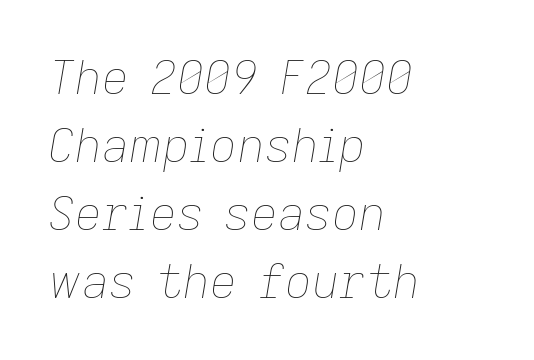
Summary of vertical rhythm: regular, with standard interline spacing. No word sits above an underline. Character widths vary here, with narrow letters taking less room than wide ones. One-word summary of the alignment: left.
